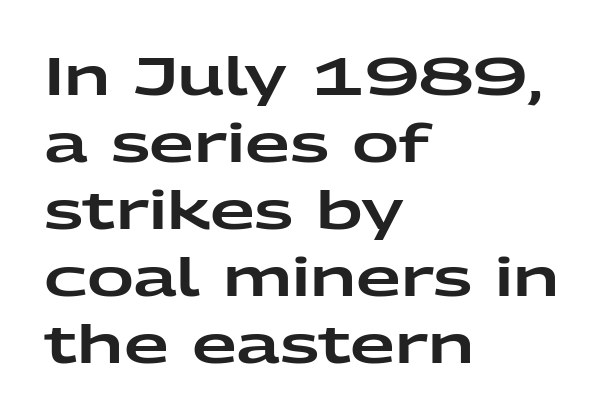
The image shows 52 px wide sans-serif type, upright; set left-aligned, normal line spacing (1.29x), normal letter spacing, not underlined; low stroke contrast and a medium x-height.
